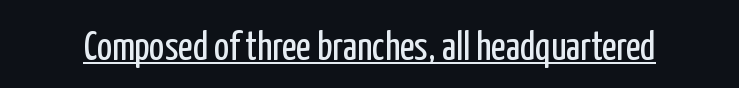
{"serif": "no", "italic": "no", "bold": "no", "weight": "regular", "width": "condensed", "stroke_contrast": "low", "x_height": "medium", "monospaced": "no", "underline": "yes", "letter_spacing": "normal", "letter_spacing_em": 0.0, "glyph_px": 40}
